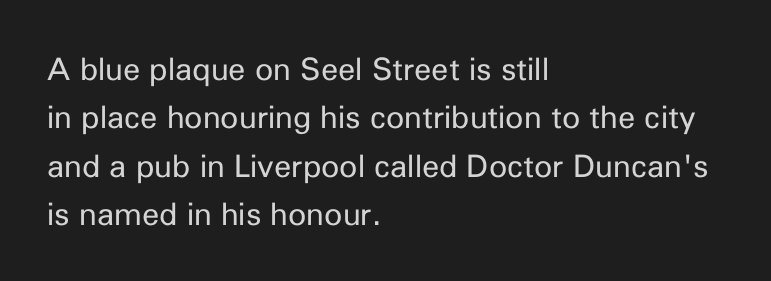
The letters advance in unequal steps, a hallmark of proportional type. Notice how the stems are strictly vertical — no italics here. Rule under the text: the space is simply empty. Quick note: interline space is typical. In CSS terms this would be text-align: left.
